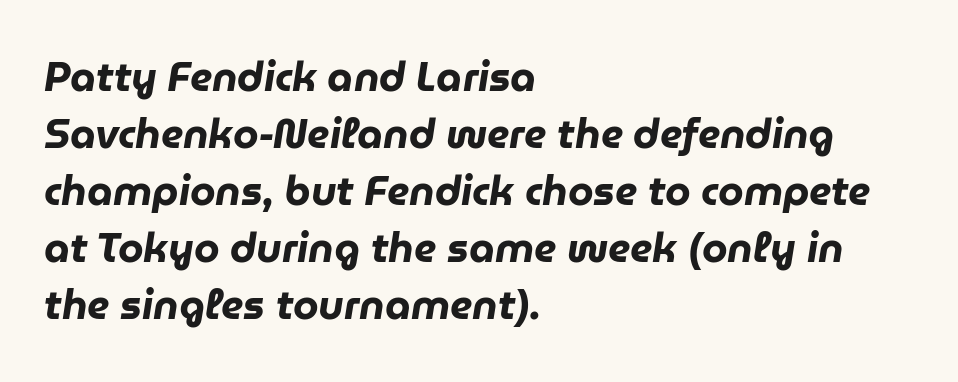
{"italic": "yes", "lean": "right", "slant_degrees": 9, "bold": "yes", "weight": "heavy", "width": "normal", "stroke_contrast": "low", "x_height": "medium", "monospaced": "no", "underline": "no", "align": "left", "line_spacing": "normal", "line_spacing_ratio": 1.39, "letter_spacing": "normal", "letter_spacing_em": 0.0, "glyph_px": 41}
